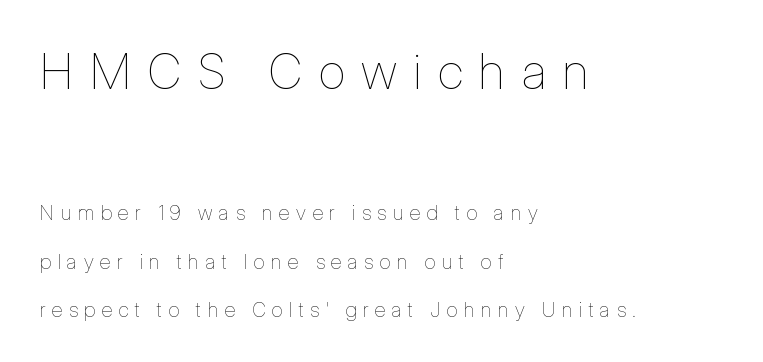
Q: Is the text bold? A: No.
Q: Is the text italic (slanted)? A: No, it is upright.
Q: Is the text underlined? A: No.
Q: How is the paragraph aligned? A: Left-aligned.
Q: Is the spacing between letters normal or unusually wide? A: Unusually wide.
Q: Is the spacing between lines tight, normal or loose? A: Loose.
Q: Which block of text is set in a larger size, the first (top) or the second (bottom)? A: The first (top) one.
Q: Width (condensed, normal, or wide)? A: Condensed.
Q: Stroke contrast? A: Low.
Q: x-height? A: Medium.
Q: Monospaced? A: No.
